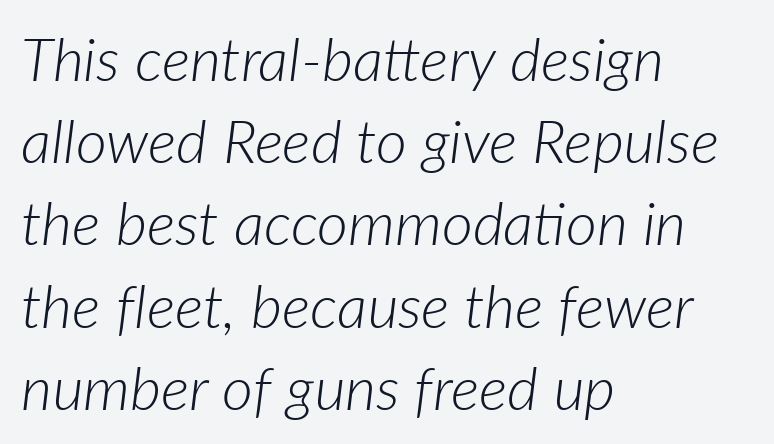
The image shows 60 px light type, italic (leaning right); set left-aligned, normal line spacing (1.37x), normal letter spacing, not underlined; low stroke contrast and a medium x-height.
